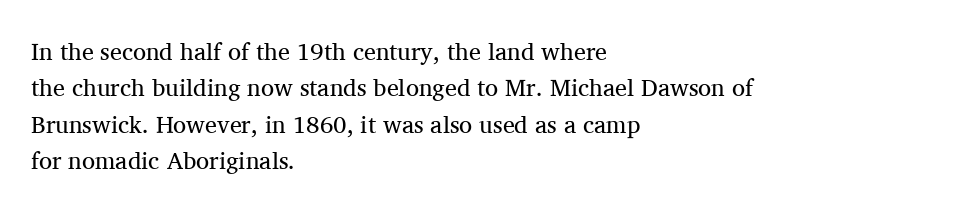
The foot of each line stays bare and open. These lines stack with their left ends in a neat column. Italic: no, the glyphs are upright roman. These lines sit exactly where default settings would place them.
